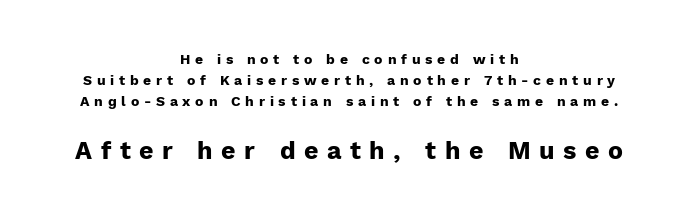
Q: Is the text bold? A: Yes.
Q: Is the text italic (slanted)? A: No, it is upright.
Q: Is the text underlined? A: No.
Q: How is the paragraph aligned? A: Centered.
Q: Is the spacing between letters normal or unusually wide? A: Unusually wide.
Q: Is the spacing between lines tight, normal or loose? A: Normal.
Q: Which block of text is set in a larger size, the first (top) or the second (bottom)? A: The second (bottom) one.
